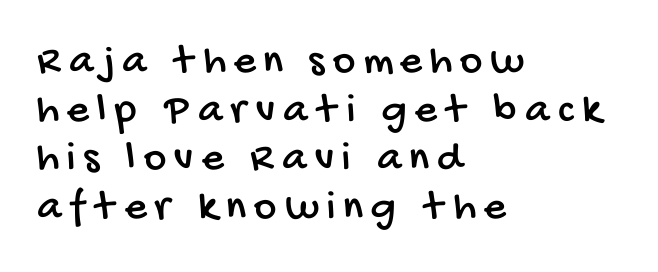
The image shows 43 px condensed sans-serif type; set left-aligned, tight line spacing (1.13x), not underlined; low stroke contrast and a large x-height.
